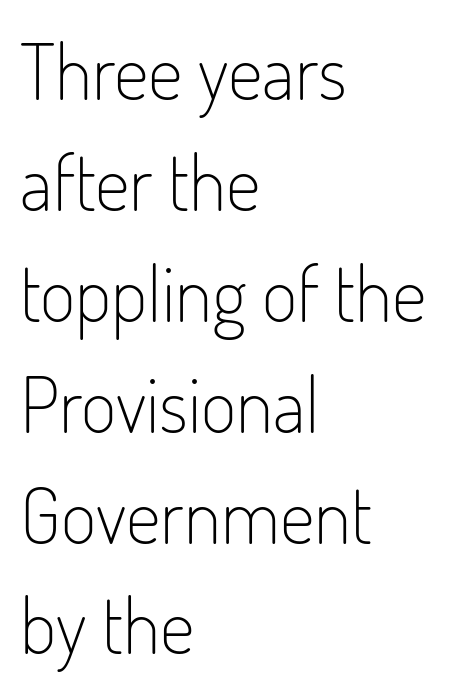
Compared with a typical body face, this is equally light or lighter still. Normally led — the rows are evenly, conventionally spaced. Spacing verdict: proportional, widths tailored to each character. Descender tails drop into unmarked territory.
